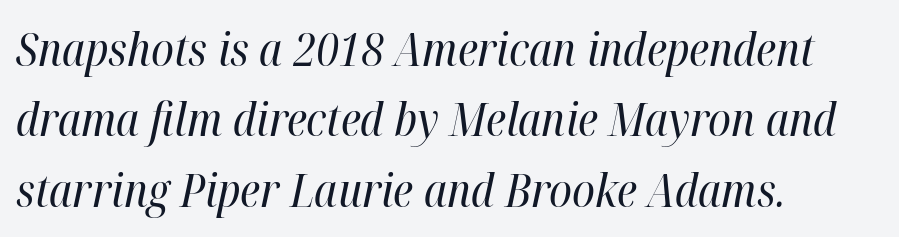
Q: Is the text bold? A: No.
Q: Is the text italic (slanted)? A: Yes, it leans right by about 12 degrees.
Q: Is the text underlined? A: No.
Q: How is the paragraph aligned? A: Left-aligned.
Q: Is the spacing between letters normal or unusually wide? A: Normal.
Q: Is the spacing between lines tight, normal or loose? A: Normal.
Q: Width (condensed, normal, or wide)? A: Condensed.
Q: Stroke contrast? A: High.
Q: x-height? A: Medium.
Q: Monospaced? A: No.
